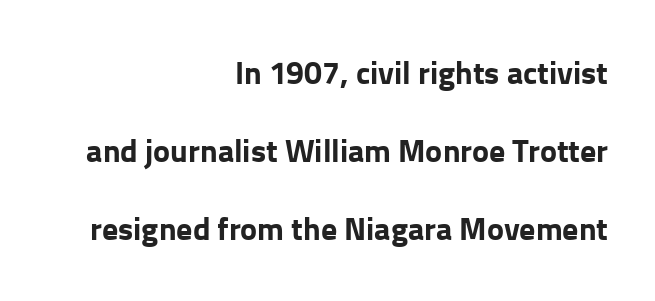
Q: Is the text bold? A: Yes.
Q: Is the text italic (slanted)? A: No, it is upright.
Q: Is the typeface a serif or a sans-serif typeface? A: Sans-serif.
Q: Is the text underlined? A: No.
Q: How is the paragraph aligned? A: Right-aligned.
Q: Is the spacing between letters normal or unusually wide? A: Normal.
Q: Is the spacing between lines tight, normal or loose? A: Loose.
Q: Width (condensed, normal, or wide)? A: Normal.
Q: Stroke contrast? A: Low.
Q: x-height? A: Medium.
Q: Monospaced? A: No.
